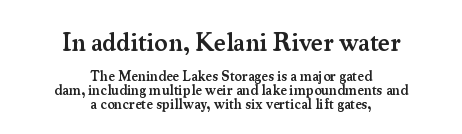
Q: Is the text bold? A: Semi-bold.
Q: Is the text italic (slanted)? A: No, it is upright.
Q: Is the text underlined? A: No.
Q: How is the paragraph aligned? A: Centered.
Q: Is the spacing between letters normal or unusually wide? A: Normal.
Q: Is the spacing between lines tight, normal or loose? A: Tight.
Q: Which block of text is set in a larger size, the first (top) or the second (bottom)? A: The first (top) one.
